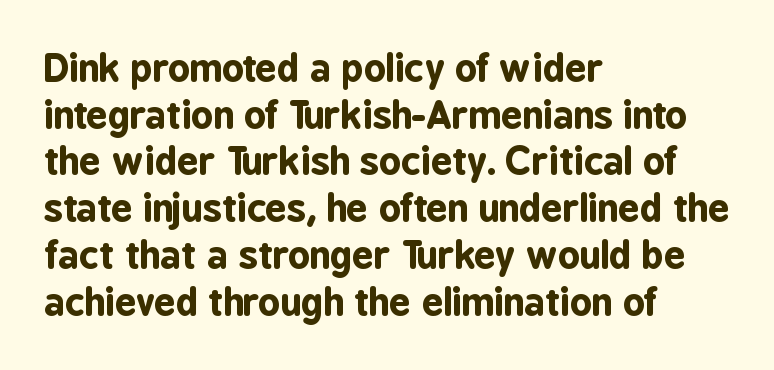
Q: Is the text bold? A: Yes.
Q: Is the text italic (slanted)? A: No, it is upright.
Q: Is the typeface a serif or a sans-serif typeface? A: Sans-serif.
Q: Is the text underlined? A: No.
Q: How is the paragraph aligned? A: Left-aligned.
Q: Is the spacing between letters normal or unusually wide? A: Normal.
Q: Width (condensed, normal, or wide)? A: Condensed.
Q: Stroke contrast? A: Low.
Q: x-height? A: Medium.
Q: Monospaced? A: No.
